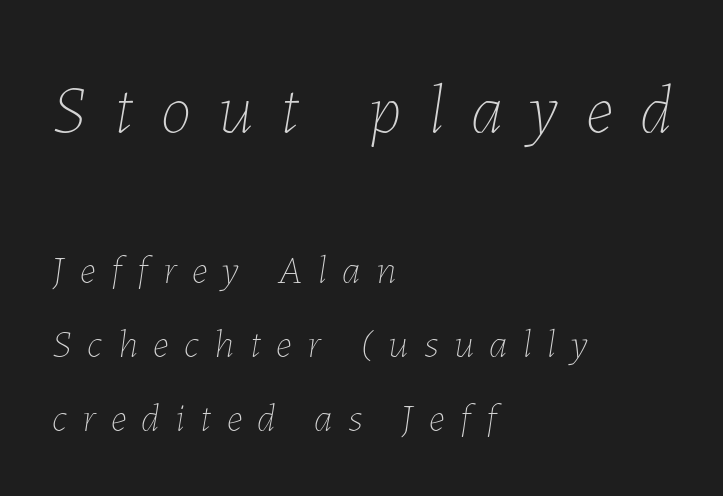
The image shows 70 px thin type, italic (leaning right); set left-aligned, line spacing 1.85x, unusually wide letter spacing (+0.39 em), not underlined; the first (top) block is 1.75x larger; low stroke contrast and a medium x-height.
